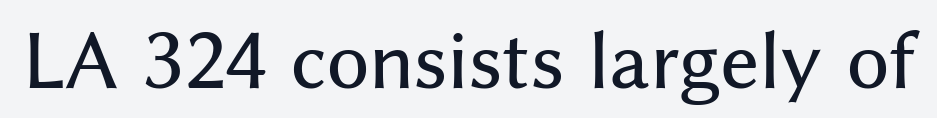
Rendered with straight, roman letterforms. Glance below the letters and you will spot only blank space. The passage shown is typeset with a sans-serif family. These lines are rendered in a variable-pitch font. Look at the tracking — it's just the regular setting, nothing added.
